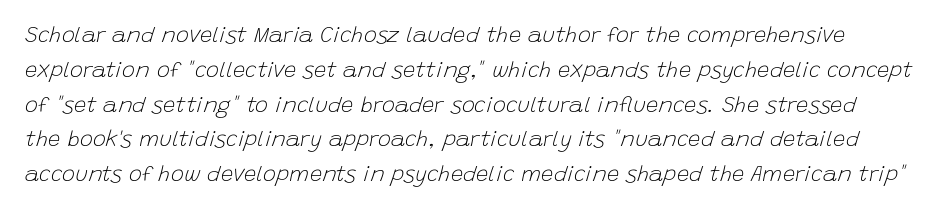
Q: Is the text bold? A: No.
Q: Is the text italic (slanted)? A: Yes, it leans right by about 15 degrees.
Q: Is the text underlined? A: No.
Q: Is the spacing between letters normal or unusually wide? A: Normal.
Q: Is the spacing between lines tight, normal or loose? A: Normal.
